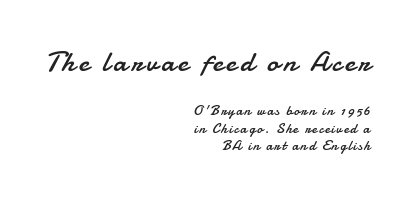
The image shows 29 px regular-weight sans-serif type; set right-aligned, line spacing 1.24x, not underlined; the first (top) block is 2.07x larger; low stroke contrast and a small x-height.
